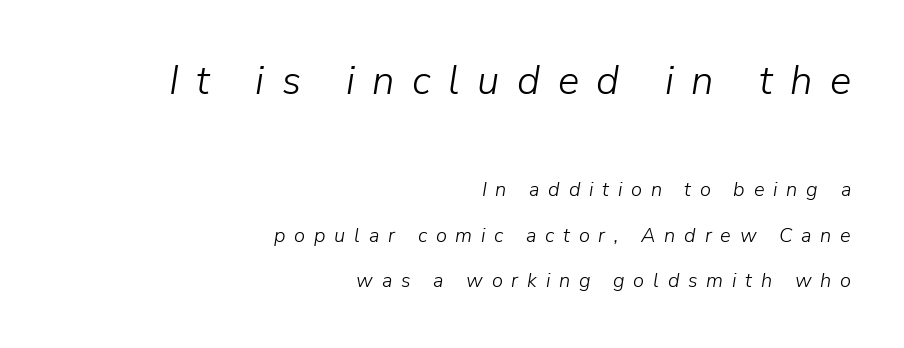
The image shows 40 px light type, italic (leaning right); set right-aligned, loose line spacing (2.26x), unusually wide letter spacing (+0.44 em), not underlined; the first (top) block is 2.0x larger; low stroke contrast and a medium x-height.
